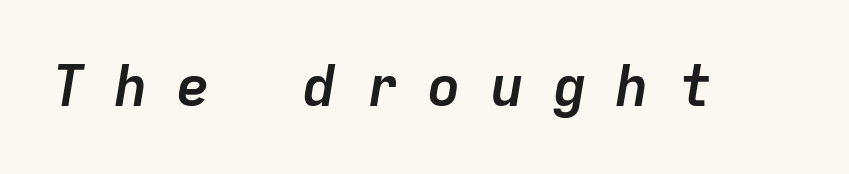
The image shows 57 px semibold type, italic (leaning right), monospaced; set unusually wide letter spacing (+0.5 em), not underlined; low stroke contrast and a medium x-height.
